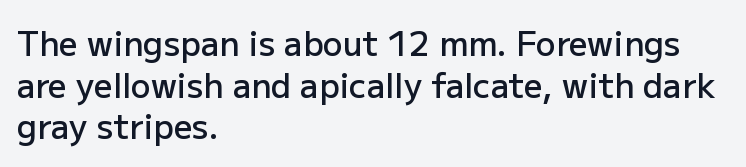
Q: Is the text bold? A: Semi-bold.
Q: Is the text italic (slanted)? A: No, it is upright.
Q: Is the typeface a serif or a sans-serif typeface? A: Sans-serif.
Q: Is the text underlined? A: No.
Q: How is the paragraph aligned? A: Left-aligned.
Q: Is the spacing between letters normal or unusually wide? A: Normal.
Q: Is the spacing between lines tight, normal or loose? A: Normal.
Q: Width (condensed, normal, or wide)? A: Normal.
Q: Stroke contrast? A: Low.
Q: x-height? A: Medium.
Q: Monospaced? A: No.
